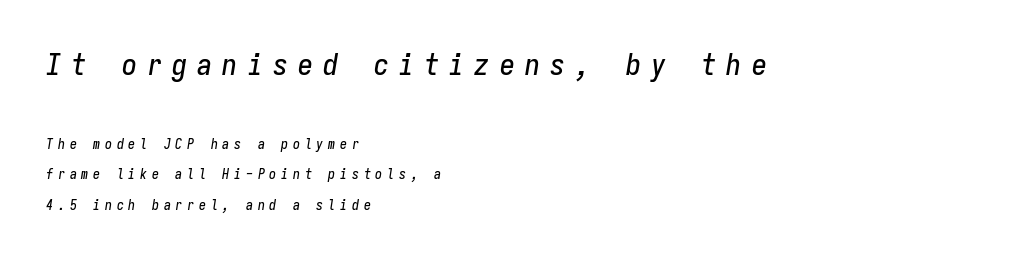
The image shows 30 px condensed type, italic (leaning right), monospaced; set left-aligned, loose line spacing (2.17x), unusually wide letter spacing (+0.34 em), not underlined; the first (top) block is 2.14x larger; low stroke contrast and a medium x-height.
